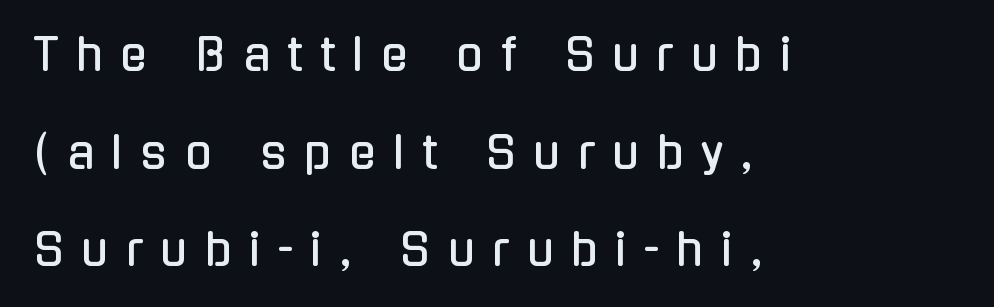
Q: Is the text italic (slanted)? A: No, it is upright.
Q: Is the typeface a serif or a sans-serif typeface? A: Sans-serif.
Q: Is the text underlined? A: No.
Q: How is the paragraph aligned? A: Left-aligned.
Q: Is the spacing between letters normal or unusually wide? A: Unusually wide.
Q: Is the spacing between lines tight, normal or loose? A: Loose.
Q: Width (condensed, normal, or wide)? A: Condensed.
Q: Stroke contrast? A: Low.
Q: x-height? A: Medium.
Q: Monospaced? A: No.
